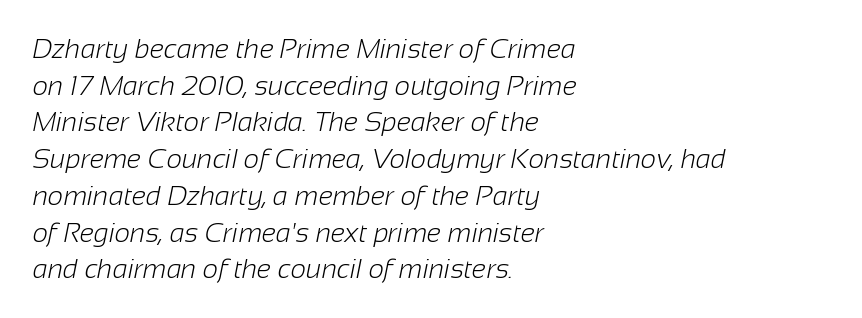
In terms of letterspacing, this is plain default setting. Check the space under the baseline: it is left empty. The typesetting does not lean heavy: it is not bold. In terms of leading, this rendering sits right in the middle.
